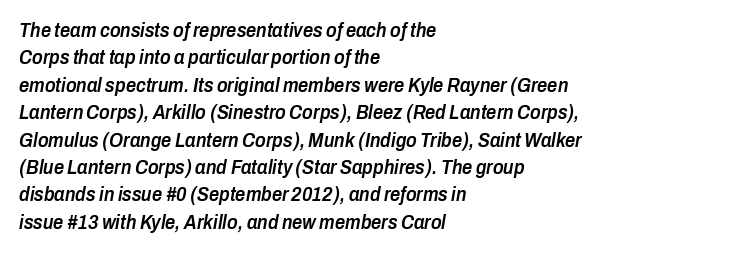
The passage shown stacks its lines at a standard gap. The typography opts for an oblique posture over an upright one. Default kerning and tracking; the words read as compact shapes. Compared with a centered layout, this one pins lines to the left instead. These words are printed semibold, heavier than regular yet not bold. Underlining? Definitely not there.
